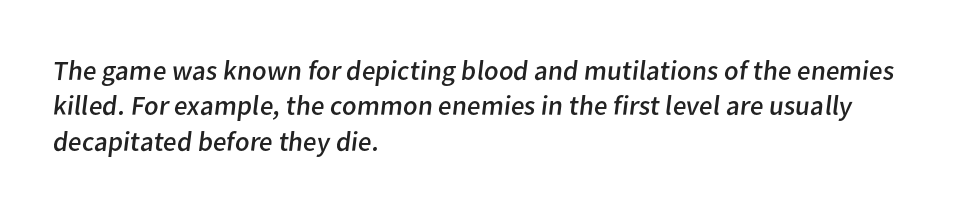
Q: Is the text bold? A: No.
Q: Is the typeface a serif or a sans-serif typeface? A: Sans-serif.
Q: Is the text underlined? A: No.
Q: How is the paragraph aligned? A: Left-aligned.
Q: Is the spacing between letters normal or unusually wide? A: Normal.
Q: Is the spacing between lines tight, normal or loose? A: Normal.
Q: Width (condensed, normal, or wide)? A: Normal.
Q: Stroke contrast? A: Low.
Q: x-height? A: Medium.
Q: Monospaced? A: No.
